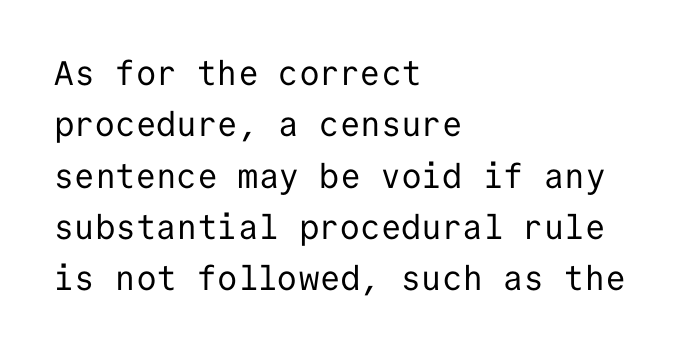
{"serif": "no", "italic": "no", "bold": "no", "weight": "regular", "width": "normal", "stroke_contrast": "low", "x_height": "medium", "monospaced": "yes", "underline": "no", "align": "left", "line_spacing": "normal", "line_spacing_ratio": 1.51, "letter_spacing": "normal", "letter_spacing_em": 0.0, "glyph_px": 34}
